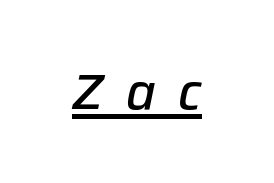
Q: Is the text bold? A: Semi-bold.
Q: Is the text italic (slanted)? A: Yes, it leans right by about 12 degrees.
Q: Is the text underlined? A: Yes.
Q: Is the spacing between letters normal or unusually wide? A: Unusually wide.
Q: Width (condensed, normal, or wide)? A: Normal.
Q: Stroke contrast? A: Low.
Q: x-height? A: Medium.
Q: Monospaced? A: No.
